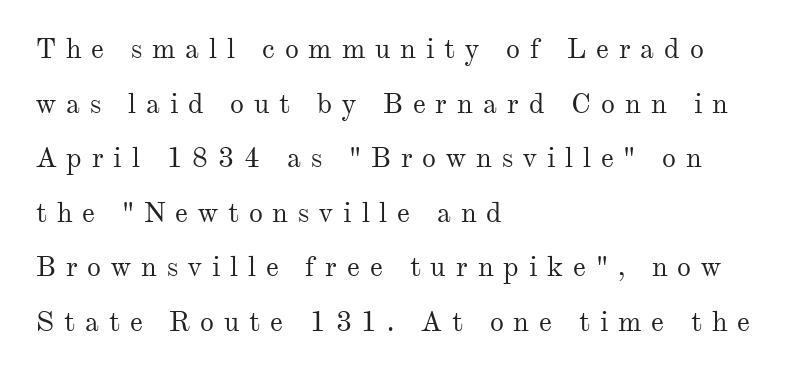
The image shows 28 px regular-weight serif type, upright; set left-aligned, loose line spacing (1.95x), unusually wide letter spacing (+0.35 em), not underlined; medium stroke contrast and a small x-height.
